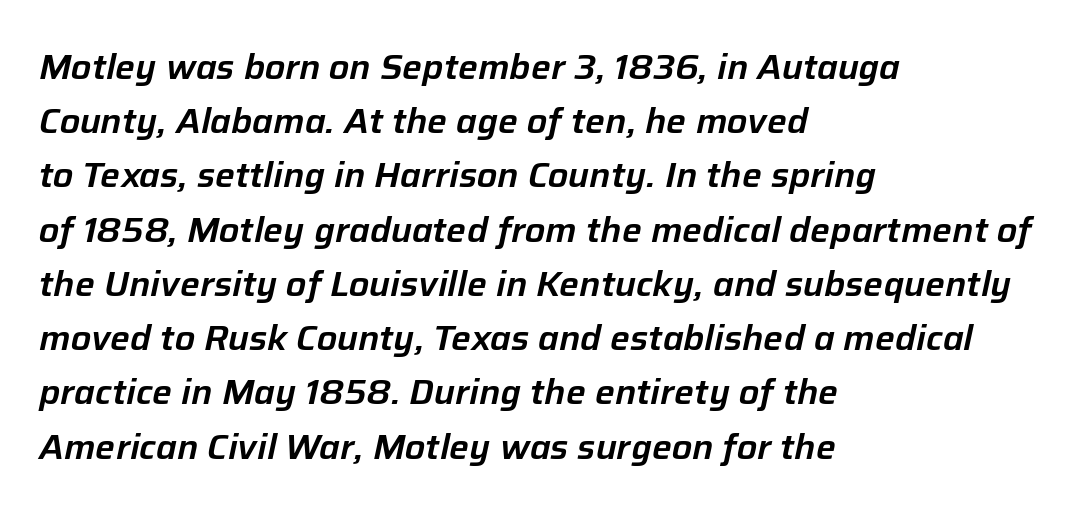
Q: Is the text italic (slanted)? A: Yes, it leans right by about 12 degrees.
Q: Is the text underlined? A: No.
Q: How is the paragraph aligned? A: Left-aligned.
Q: Is the spacing between letters normal or unusually wide? A: Normal.
Q: Is the spacing between lines tight, normal or loose? A: Normal.
Q: Width (condensed, normal, or wide)? A: Normal.
Q: Stroke contrast? A: Low.
Q: x-height? A: Medium.
Q: Monospaced? A: No.
